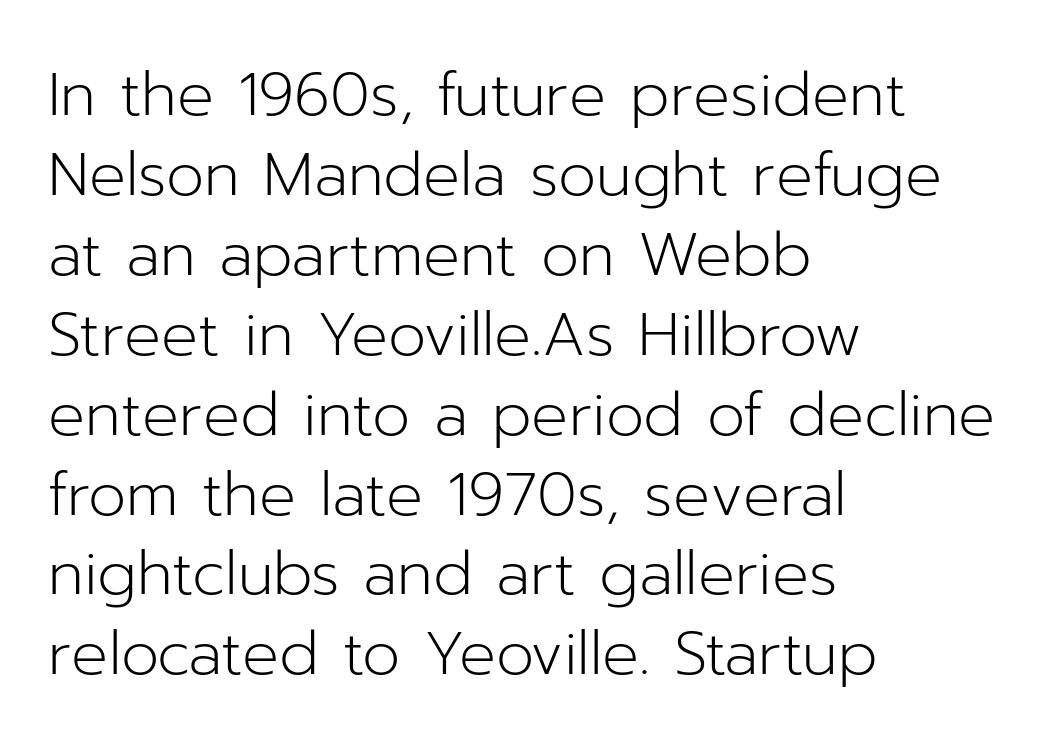
Examine the stroke ends and you'll find no serifs. Glyph-to-glyph distance matches everyday printed text. Which margin do the lines hug? The left one — the right edge is uneven. The face looks like a standard text weight, possibly lighter.
